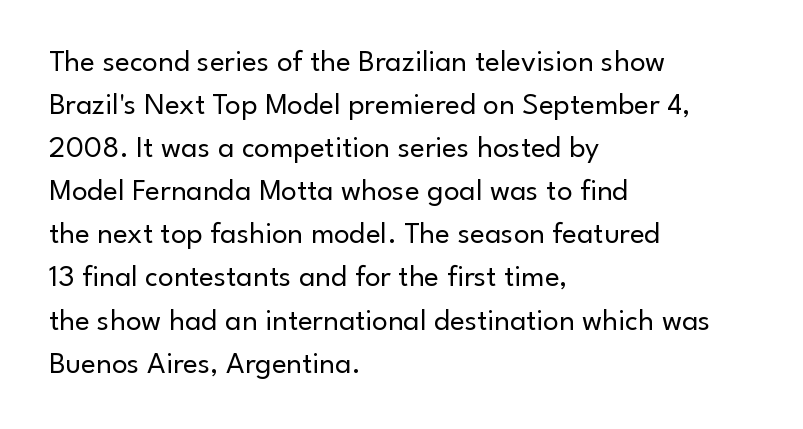
{"serif": "no", "italic": "no", "bold": "no", "weight": "regular", "width": "normal", "stroke_contrast": "low", "x_height": "small", "monospaced": "no", "underline": "no", "align": "left", "line_spacing": "normal", "line_spacing_ratio": 1.39, "letter_spacing": "normal", "letter_spacing_em": 0.0, "glyph_px": 31}
